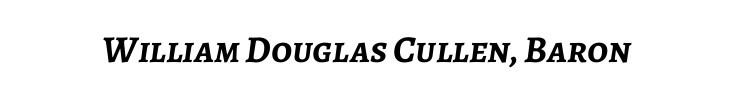
{"italic": "yes", "lean": "right", "slant_degrees": 7, "bold": "yes", "weight": "semibold", "width": "normal", "stroke_contrast": "low", "x_height": "medium", "monospaced": "no", "underline": "no", "letter_spacing": "normal", "letter_spacing_em": 0.0, "glyph_px": 38}
